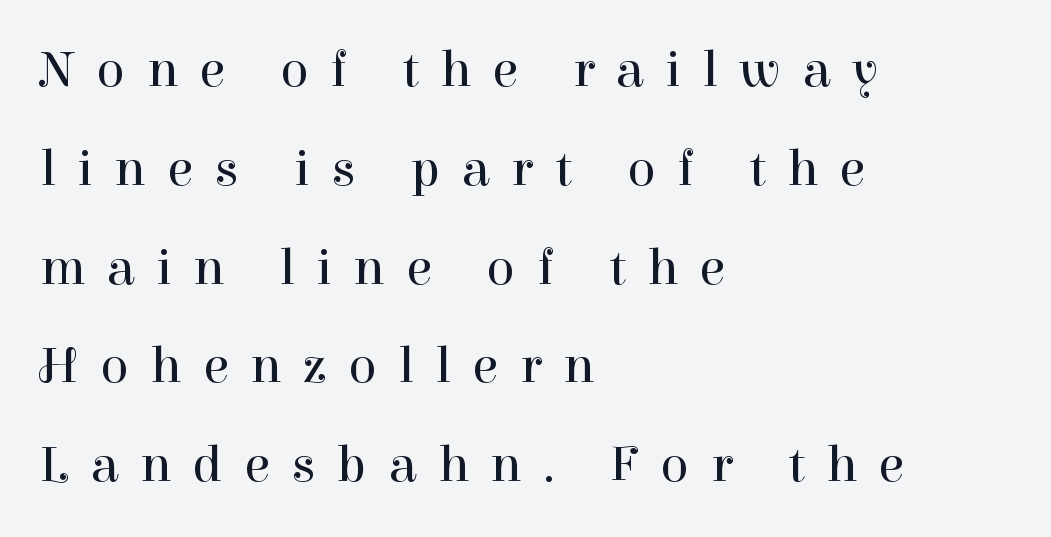
Varying glyph widths throughout — classic text-font behaviour. A typesetter would label this face a serif. No chunkiness to these letters — they're not bold. This sample trades compactness for vertical openness between lines.
